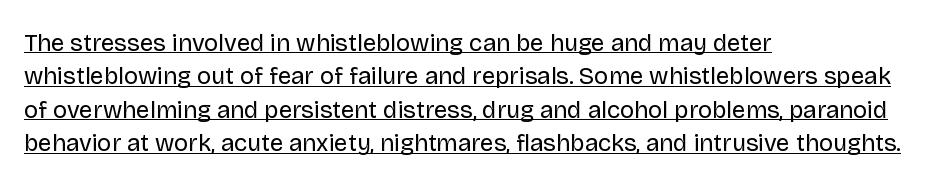
Q: Is the text bold? A: No.
Q: Is the text italic (slanted)? A: No, it is upright.
Q: Is the text underlined? A: Yes.
Q: How is the paragraph aligned? A: Left-aligned.
Q: Is the spacing between letters normal or unusually wide? A: Normal.
Q: Is the spacing between lines tight, normal or loose? A: Normal.
